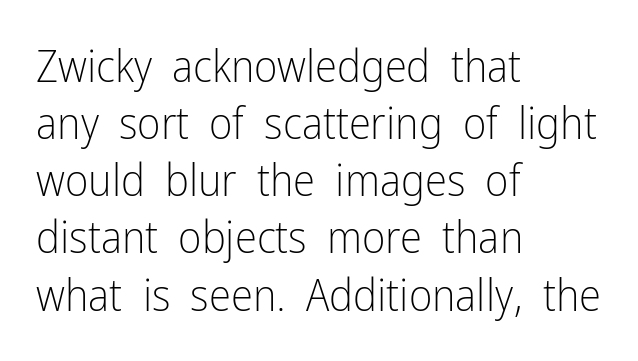
The image shows 45 px light, condensed sans-serif type, upright; set left-aligned, normal line spacing (1.27x), normal letter spacing, not underlined; low stroke contrast and a medium x-height.
